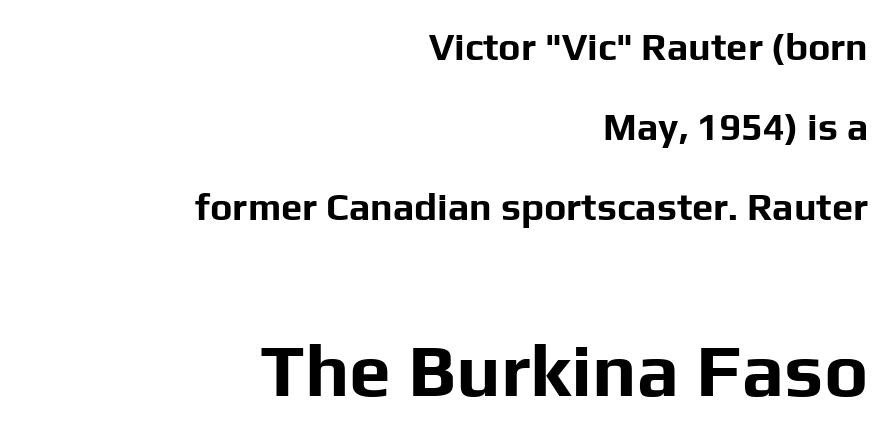
{"serif": "no", "italic": "no", "bold": "yes", "weight": "bold", "width": "normal", "stroke_contrast": "low", "x_height": "medium", "monospaced": "no", "underline": "no", "align": "right", "line_spacing": "loose", "line_spacing_ratio": 2.11, "letter_spacing": "normal", "letter_spacing_em": 0.0, "larger_block": "second", "size_ratio": 1.97, "glyph_px": 75}
